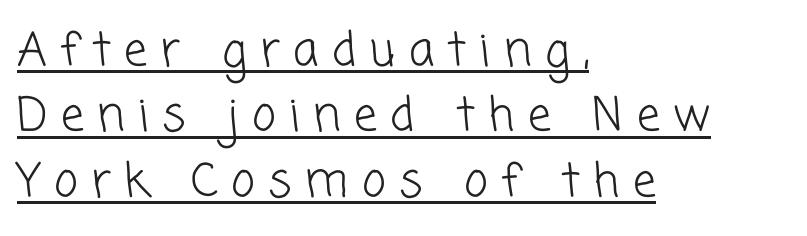
How are the letters spaced? Widely, with obvious added tracking. The rendered words wear a rule along their underside. Compared with typical paragraphs, the rows here are spaced about the same. Character widths vary here, with narrow letters taking less room than wide ones. Classification — sans serif.
